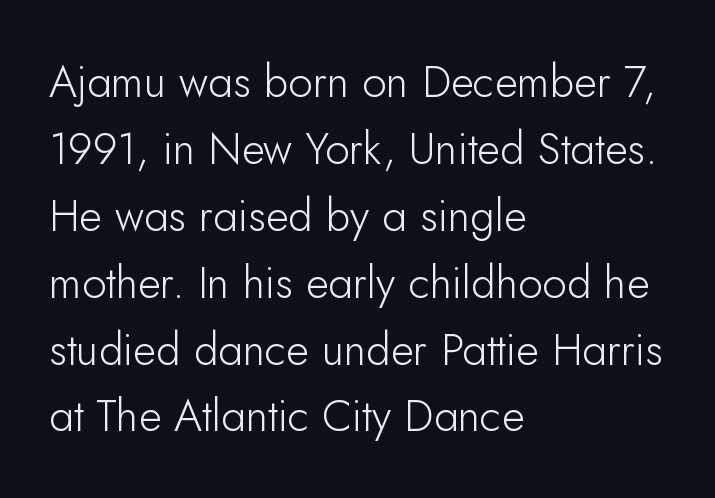
Q: Is the text bold? A: No.
Q: Is the text italic (slanted)? A: No, it is upright.
Q: Is the typeface a serif or a sans-serif typeface? A: Sans-serif.
Q: Is the text underlined? A: No.
Q: How is the paragraph aligned? A: Left-aligned.
Q: Is the spacing between letters normal or unusually wide? A: Normal.
Q: Is the spacing between lines tight, normal or loose? A: Normal.
Q: Width (condensed, normal, or wide)? A: Normal.
Q: Stroke contrast? A: Low.
Q: x-height? A: Small.
Q: Monospaced? A: No.
